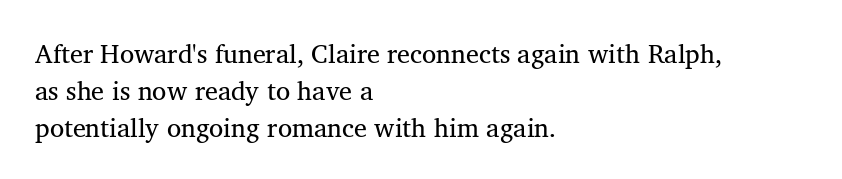
Q: Is the text italic (slanted)? A: No, it is upright.
Q: Is the text underlined? A: No.
Q: How is the paragraph aligned? A: Left-aligned.
Q: Is the spacing between letters normal or unusually wide? A: Normal.
Q: Is the spacing between lines tight, normal or loose? A: Normal.
